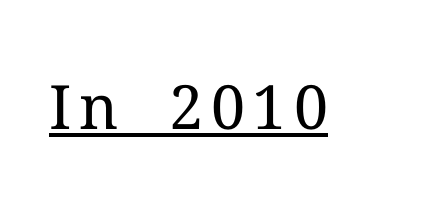
{"serif": "yes", "italic": "no", "bold": "no", "weight": "regular", "width": "normal", "stroke_contrast": "medium", "x_height": "medium", "monospaced": "no", "underline": "yes", "glyph_px": 61}
